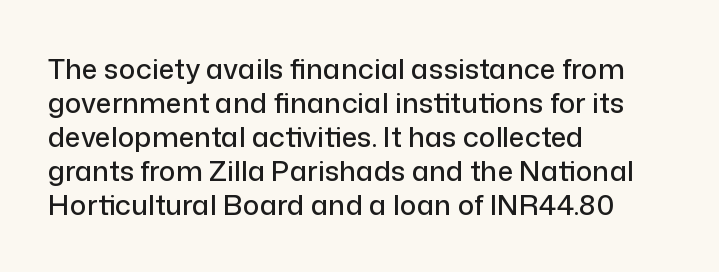
{"serif": "no", "italic": "no", "width": "normal", "stroke_contrast": "low", "x_height": "medium", "monospaced": "no", "underline": "no", "align": "left", "line_spacing_ratio": 1.21, "letter_spacing": "normal", "letter_spacing_em": 0.0, "glyph_px": 28}
